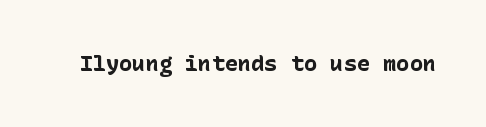
The image shows 22 px bold type, upright; set normal letter spacing, not underlined.
